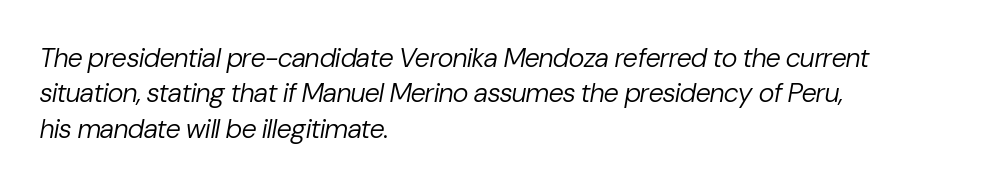
The image shows 27 px text type, italic (leaning right); set left-aligned, normal line spacing (1.31x), normal letter spacing, not underlined.
